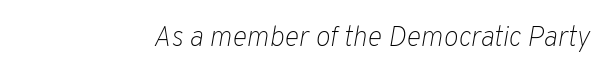
Q: Is the text bold? A: No.
Q: Is the text italic (slanted)? A: Yes, it leans right by about 10 degrees.
Q: Is the text underlined? A: No.
Q: Is the spacing between letters normal or unusually wide? A: Normal.
Q: Width (condensed, normal, or wide)? A: Normal.
Q: Stroke contrast? A: Low.
Q: x-height? A: Medium.
Q: Monospaced? A: No.
